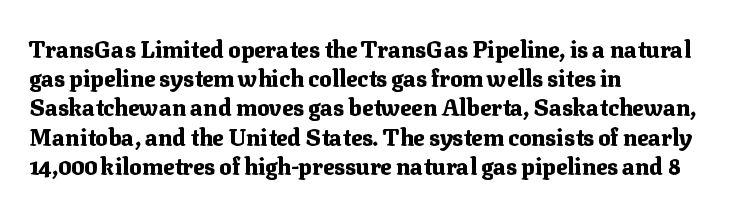
Is the block centered? No — it sits flush against the left margin. Strong, thick strokes mark this as bold type. Plain, unruled lines of type. Nothing unusual about the tracking: characters are spaced as the font intends. When letters stand straight like this, we call the style roman or upright. One glance says typical: line gaps are just what's usual.
